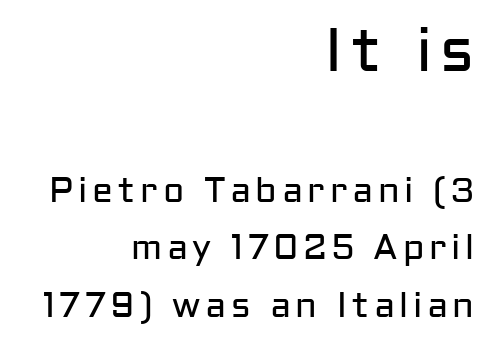
Q: Is the text bold? A: No.
Q: Is the text italic (slanted)? A: No, it is upright.
Q: Is the typeface a serif or a sans-serif typeface? A: Sans-serif.
Q: Is the text underlined? A: No.
Q: How is the paragraph aligned? A: Right-aligned.
Q: Is the spacing between lines tight, normal or loose? A: Normal.
Q: Which block of text is set in a larger size, the first (top) or the second (bottom)? A: The first (top) one.
Q: Width (condensed, normal, or wide)? A: Normal.
Q: Stroke contrast? A: Low.
Q: x-height? A: Medium.
Q: Monospaced? A: No.
